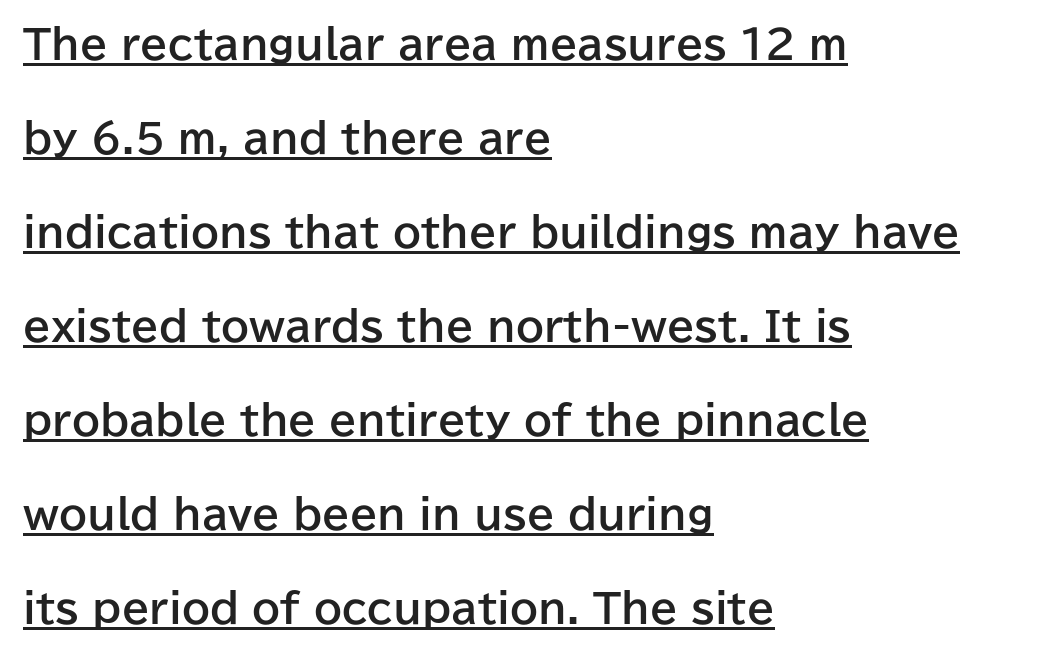
Q: Is the text bold? A: Yes.
Q: Is the text italic (slanted)? A: No, it is upright.
Q: Is the typeface a serif or a sans-serif typeface? A: Sans-serif.
Q: Is the text underlined? A: Yes.
Q: How is the paragraph aligned? A: Left-aligned.
Q: Is the spacing between letters normal or unusually wide? A: Normal.
Q: Is the spacing between lines tight, normal or loose? A: Loose.
Q: Width (condensed, normal, or wide)? A: Normal.
Q: Stroke contrast? A: Low.
Q: x-height? A: Medium.
Q: Monospaced? A: No.
